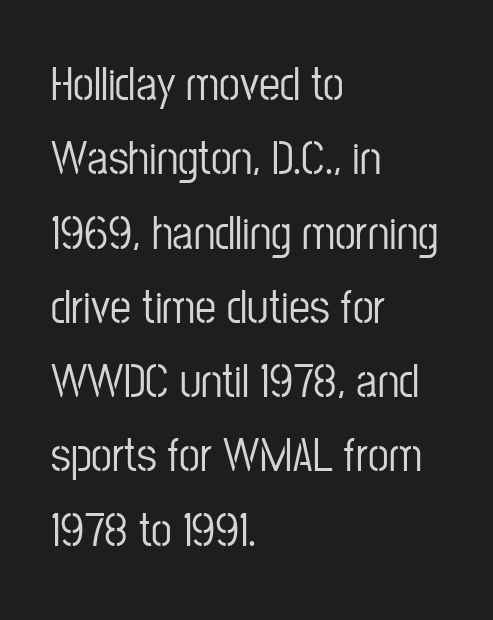
Q: Is the text italic (slanted)? A: No, it is upright.
Q: Is the typeface a serif or a sans-serif typeface? A: Sans-serif.
Q: Is the text underlined? A: No.
Q: How is the paragraph aligned? A: Left-aligned.
Q: Is the spacing between letters normal or unusually wide? A: Normal.
Q: Is the spacing between lines tight, normal or loose? A: Normal.
Q: Width (condensed, normal, or wide)? A: Condensed.
Q: Stroke contrast? A: Low.
Q: x-height? A: Medium.
Q: Monospaced? A: No.
